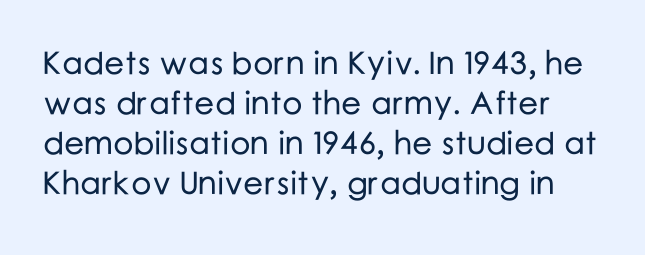
Character widths vary here, with narrow letters taking less room than wide ones. In terms of letterform style, serifs are entirely absent. The glyphs are unaccompanied by any horizontal stroke below them. A typesetter would mark this as roman, not italic. Quick note: interline space is typical.
